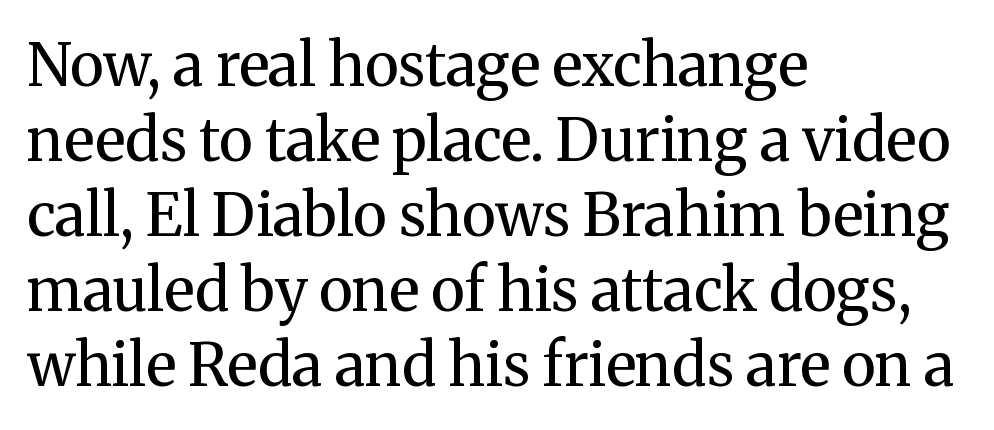
The horizontal fit of the characters is conventional and even. Nothing heavy about these letters — not bold at all. These lines were composed using upright roman letters. Each row of text sits above clean, open space.
